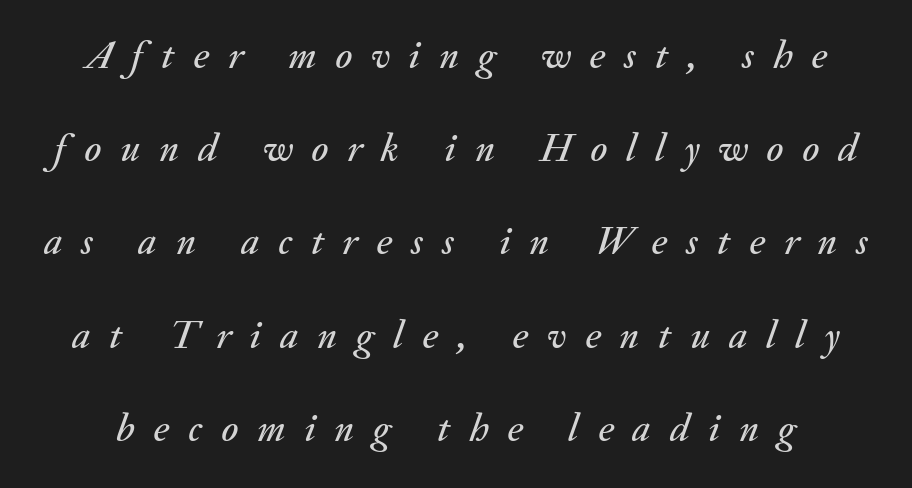
{"italic": "yes", "lean": "right", "slant_degrees": 20, "width": "normal", "stroke_contrast": "medium", "x_height": "small", "monospaced": "no", "underline": "no", "line_spacing": "loose", "line_spacing_ratio": 2.33, "letter_spacing": "wide", "letter_spacing_em": 0.47, "glyph_px": 40}
